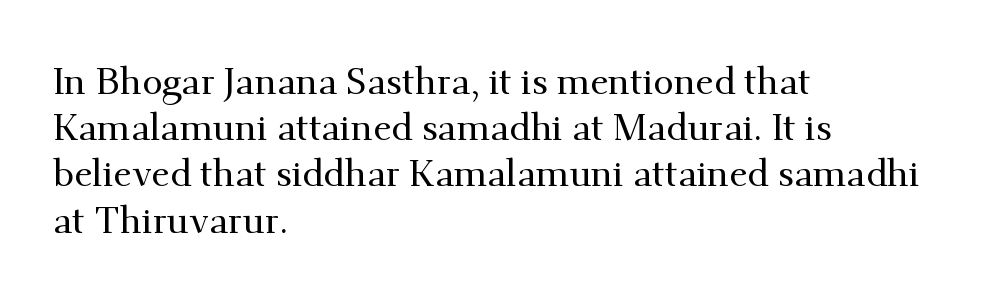
This is serif lettering, the kind often seen in printed books. Line spacing here is normal. Left-aligned paragraph, ragged on the right. Every character sits straight up, as roman type does. Note the varied advance widths — an 'i' is clearly narrower than an 'm'. This sample uses plain, unmodified letter spacing.
